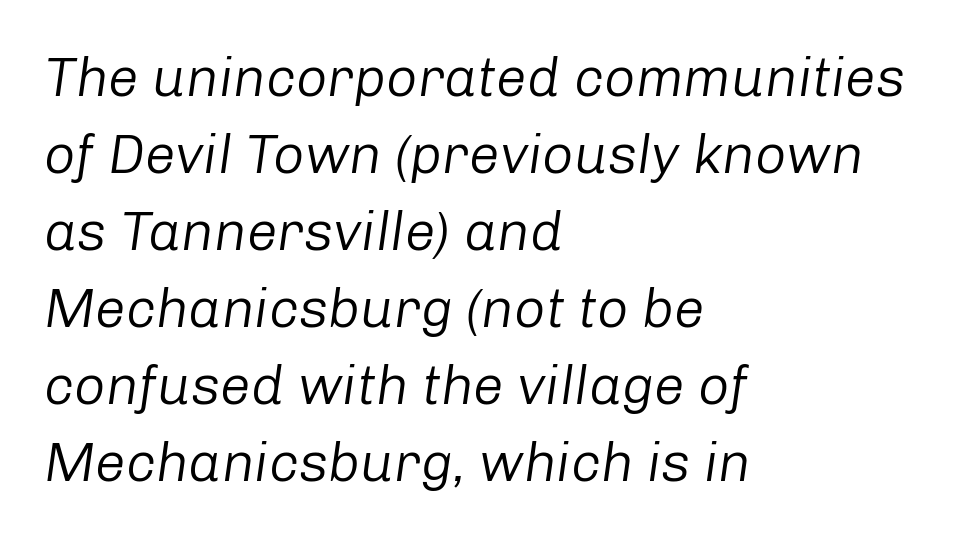
{"italic": "yes", "lean": "right", "slant_degrees": 8, "bold": "no", "weight": "regular", "width": "normal", "stroke_contrast": "low", "x_height": "medium", "monospaced": "no", "underline": "no", "align": "left", "line_spacing": "normal", "line_spacing_ratio": 1.4, "letter_spacing": "normal", "letter_spacing_em": 0.0, "glyph_px": 55}
